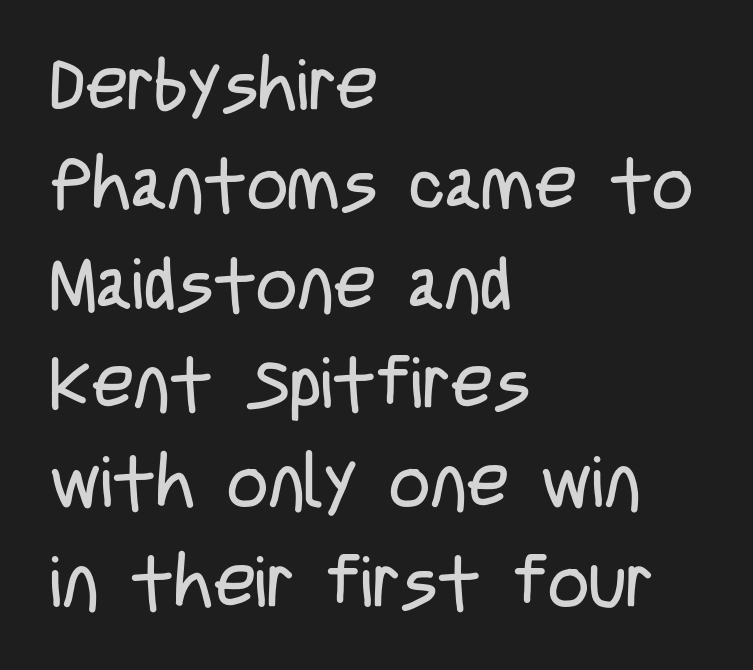
Q: Is the text bold? A: No.
Q: Is the text italic (slanted)? A: No, it is upright.
Q: Is the typeface a serif or a sans-serif typeface? A: Sans-serif.
Q: Is the text underlined? A: No.
Q: How is the paragraph aligned? A: Left-aligned.
Q: Is the spacing between letters normal or unusually wide? A: Normal.
Q: Is the spacing between lines tight, normal or loose? A: Normal.
Q: Width (condensed, normal, or wide)? A: Condensed.
Q: Stroke contrast? A: Low.
Q: x-height? A: Large.
Q: Monospaced? A: No.
